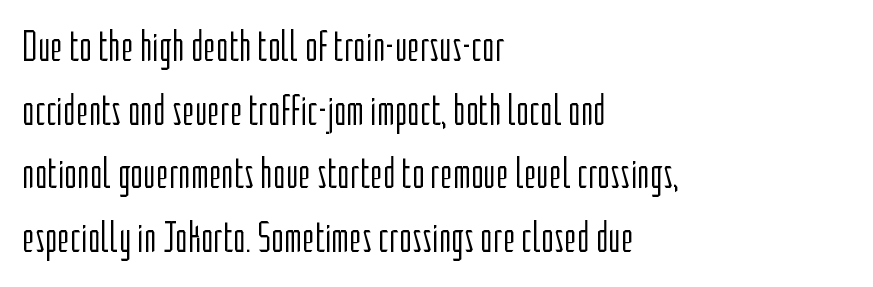
The image shows 43 px light, condensed sans-serif type, upright; set left-aligned, normal line spacing (1.48x), normal letter spacing, not underlined; low stroke contrast and a medium x-height.
